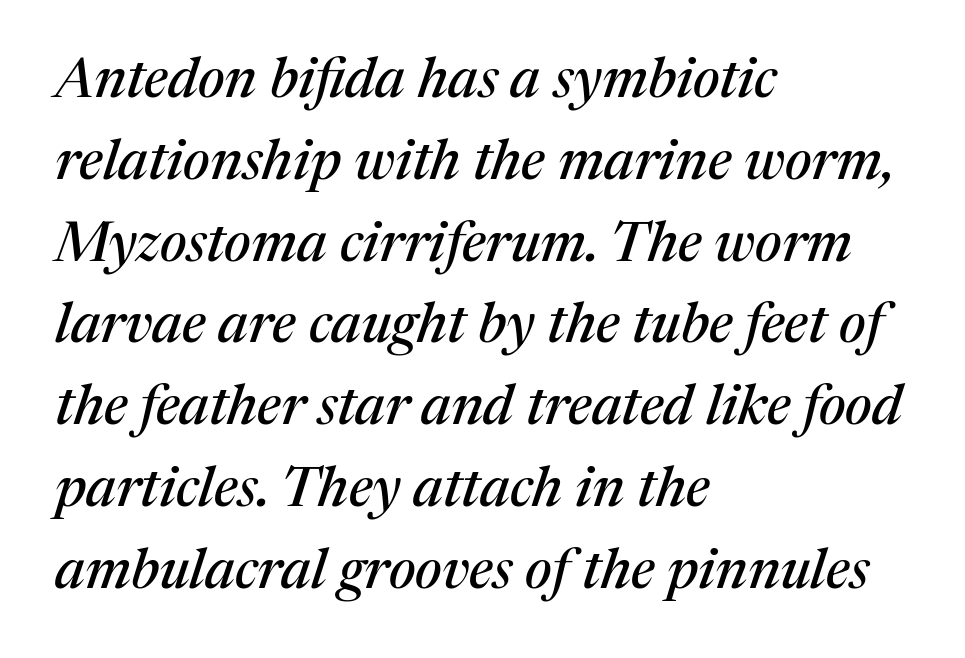
{"serif": "yes", "italic": "yes", "lean": "right", "slant_degrees": 17, "width": "normal", "stroke_contrast": "medium", "x_height": "medium", "monospaced": "no", "underline": "no", "align": "left", "line_spacing": "normal", "line_spacing_ratio": 1.46, "letter_spacing": "normal", "letter_spacing_em": 0.0, "glyph_px": 56}
